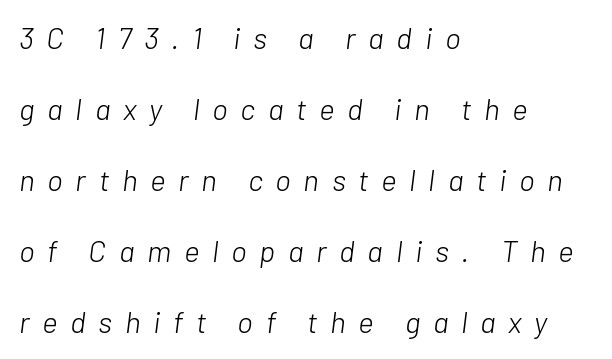
Here the glyphs are tracked loosely, breaking word shapes into spaced letters. A bare baseline throughout the passage. Varying glyph widths throughout — classic text-font behaviour. Left-aligned paragraph, ragged on the right. An italicized treatment has been applied to the whole sample.
